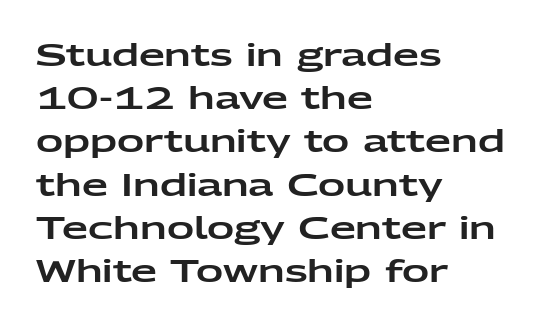
Looks like regular typesetting: each glyph gets only the width it needs. Observe the ordinary spacing: letters are neighbours, not strangers. Regular leading. The words here are not underlined. A typesetter would mark this as roman, not italic.
